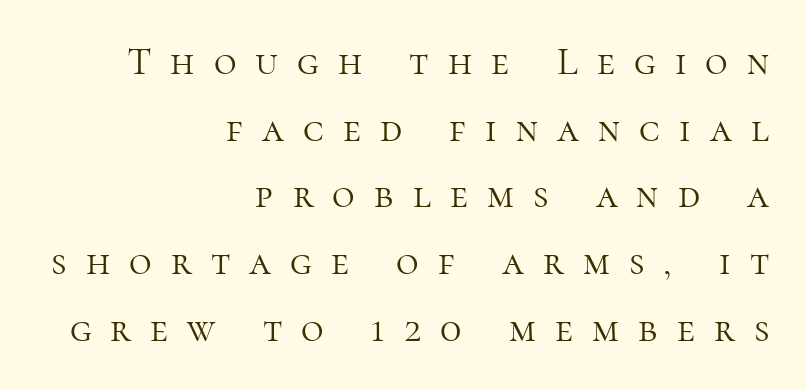
{"serif": "yes", "italic": "no", "bold": "no", "weight": "light", "width": "normal", "stroke_contrast": "high", "x_height": "medium", "monospaced": "no", "underline": "no", "align": "right", "line_spacing_ratio": 1.71, "letter_spacing": "wide", "letter_spacing_em": 0.49, "glyph_px": 39}
